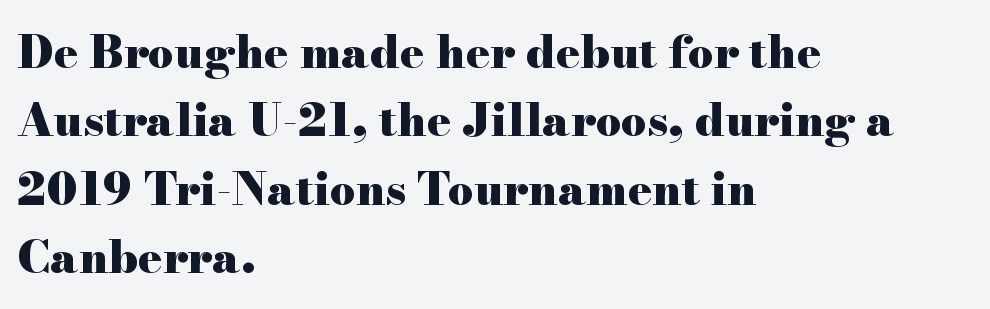
Q: Is the text bold? A: Yes.
Q: Is the text italic (slanted)? A: No, it is upright.
Q: Is the typeface a serif or a sans-serif typeface? A: Serif.
Q: Is the text underlined? A: No.
Q: How is the paragraph aligned? A: Left-aligned.
Q: Is the spacing between letters normal or unusually wide? A: Normal.
Q: Is the spacing between lines tight, normal or loose? A: Normal.
Q: Width (condensed, normal, or wide)? A: Wide.
Q: Stroke contrast? A: High.
Q: x-height? A: Small.
Q: Monospaced? A: No.
